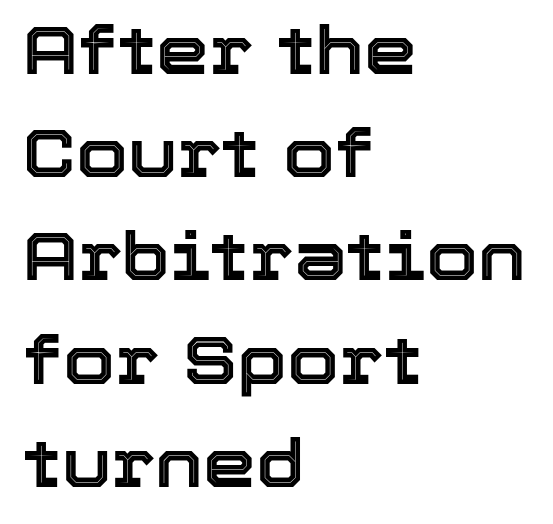
The image shows 67 px text type, upright; set left-aligned, normal line spacing (1.54x), normal letter spacing, not underlined; a medium x-height.
